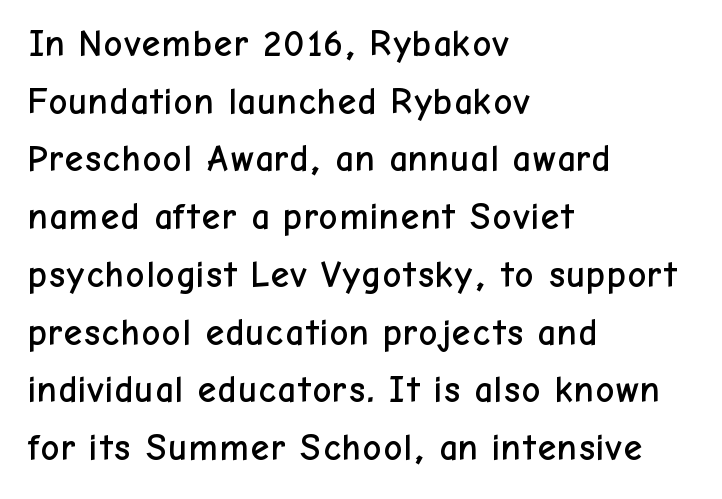
{"serif": "no", "italic": "no", "width": "normal", "stroke_contrast": "low", "x_height": "medium", "monospaced": "no", "underline": "no", "align": "left", "line_spacing": "normal", "line_spacing_ratio": 1.56, "letter_spacing": "normal", "letter_spacing_em": 0.0, "glyph_px": 37}
